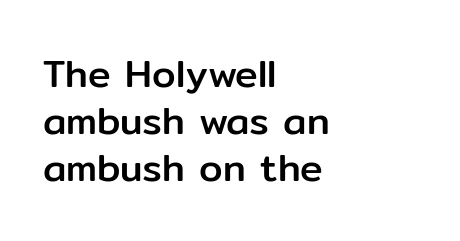
Q: Is the text italic (slanted)? A: No, it is upright.
Q: Is the typeface a serif or a sans-serif typeface? A: Sans-serif.
Q: Is the text underlined? A: No.
Q: How is the paragraph aligned? A: Left-aligned.
Q: Is the spacing between letters normal or unusually wide? A: Normal.
Q: Width (condensed, normal, or wide)? A: Normal.
Q: Stroke contrast? A: Low.
Q: x-height? A: Medium.
Q: Monospaced? A: No.
